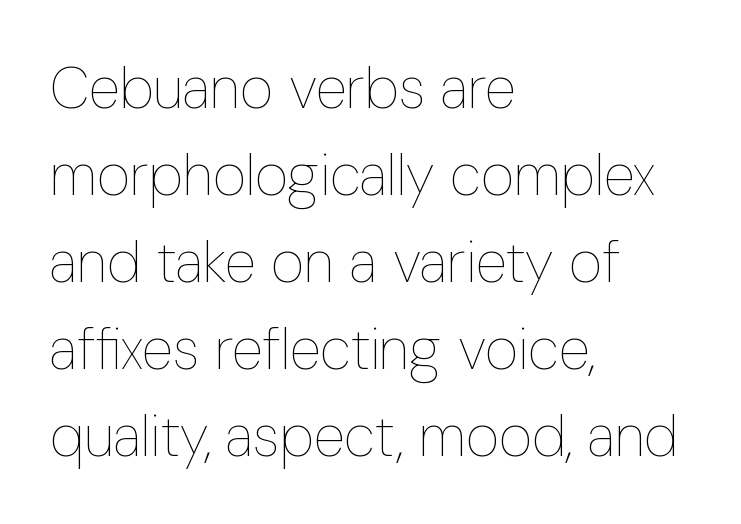
The image shows 58 px thin, condensed type, upright; set left-aligned, normal line spacing (1.5x), normal letter spacing, not underlined; low stroke contrast and a medium x-height.
